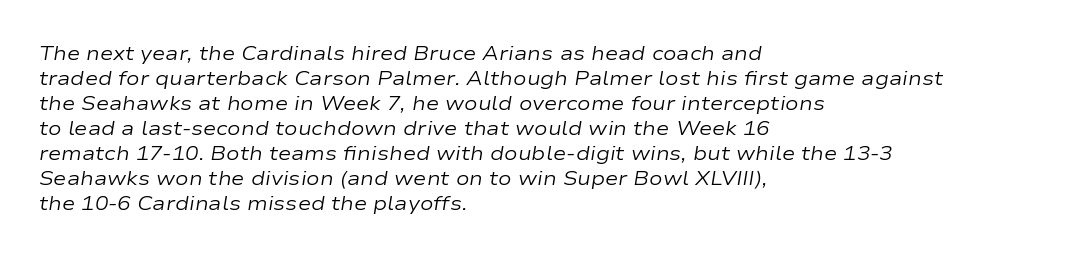
Q: Is the text bold? A: No.
Q: Is the text italic (slanted)? A: Yes, it leans right by about 9 degrees.
Q: Is the text underlined? A: No.
Q: How is the paragraph aligned? A: Left-aligned.
Q: Is the spacing between letters normal or unusually wide? A: Normal.
Q: Is the spacing between lines tight, normal or loose? A: Normal.
